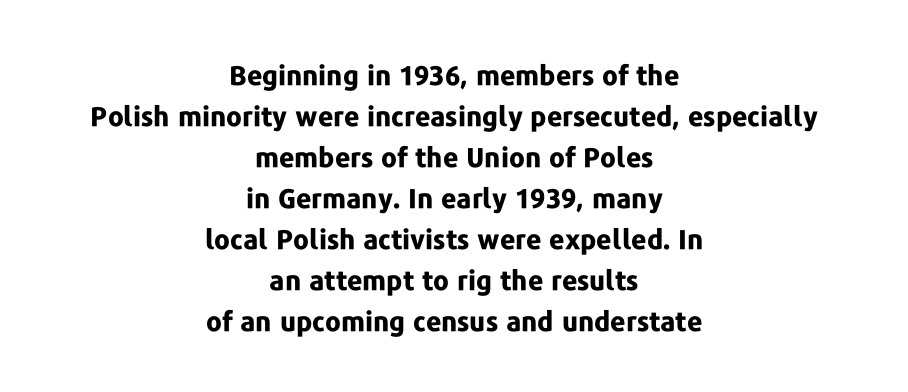
The image shows 27 px bold type, upright; set centered, normal line spacing (1.52x), normal letter spacing, not underlined.
